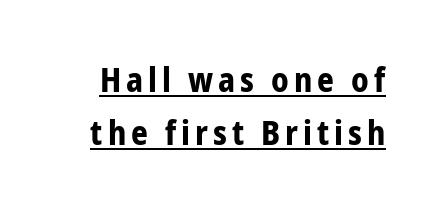
Is there an underline? Yes — a line sits under the letters. A typesetter would call this proportional, since set widths differ per character. Typographically, this falls in the sans-serif category. Each glyph is drawn with heavy, bold strokes.
